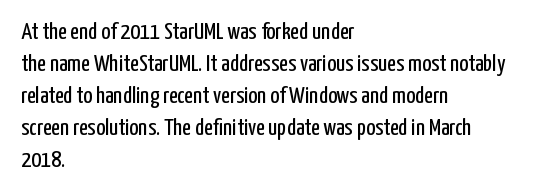
A bare baseline throughout the passage. Does the lettering tilt? It doesn't — this is upright. Leftover space on each line is placed entirely after the last word. Regarding leading, the lines here are spaced in the standard way. Inter-character spacing is left at the font's built-in metrics. Compared with a typical body face, this is equally light or lighter still.
